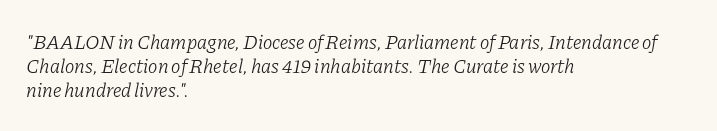
There is no visible air inserted between adjacent glyphs. The letterforms sit at book weight or below. Beneath every word, the page is bare. The rendering anchors every line to the left-hand side. A typesetter would mark this as italic.
